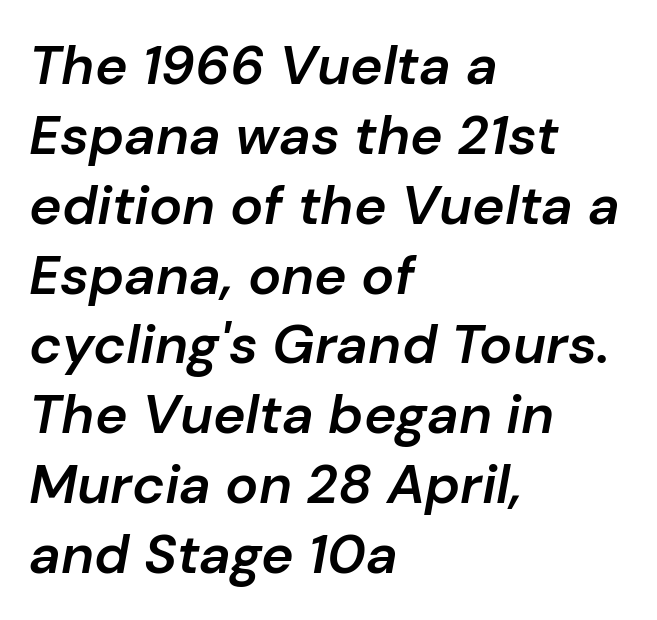
You can tell it's italic because the verticals aren't actually vertical. The area under the type is left untouched. The rendering keeps characters at their native spacing. Whoever set this chose a conventional vertical rhythm. You could not count columns in this text — the font is proportionally spaced.
